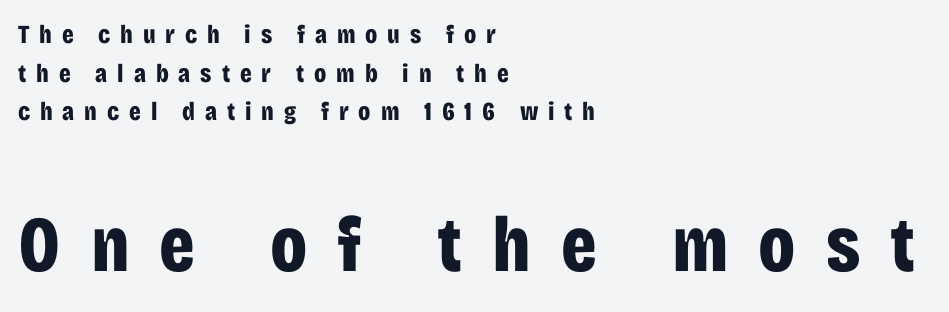
The image shows 79 px bold, condensed sans-serif type, upright; set left-aligned, normal line spacing (1.49x), unusually wide letter spacing (+0.38 em), not underlined; the second (bottom) block is 3.04x larger; low stroke contrast and a large x-height.
